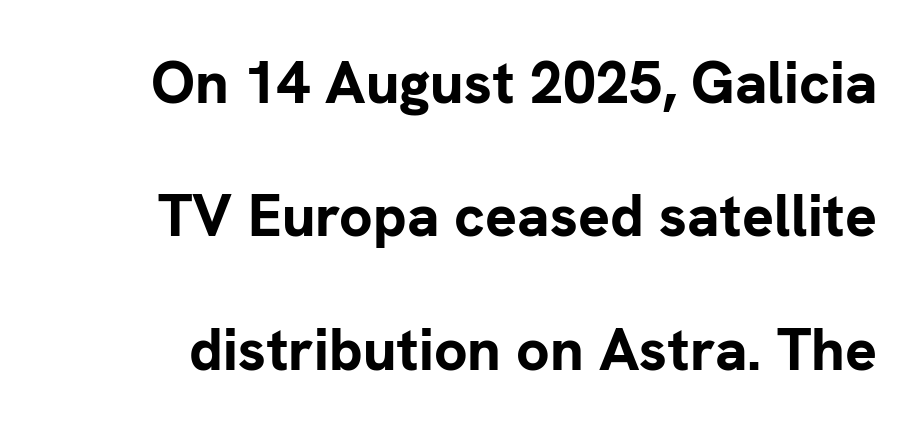
{"serif": "no", "italic": "no", "bold": "yes", "weight": "bold", "width": "normal", "stroke_contrast": "low", "x_height": "medium", "monospaced": "no", "underline": "no", "line_spacing": "loose", "line_spacing_ratio": 2.26, "letter_spacing": "normal", "letter_spacing_em": 0.0, "glyph_px": 59}
